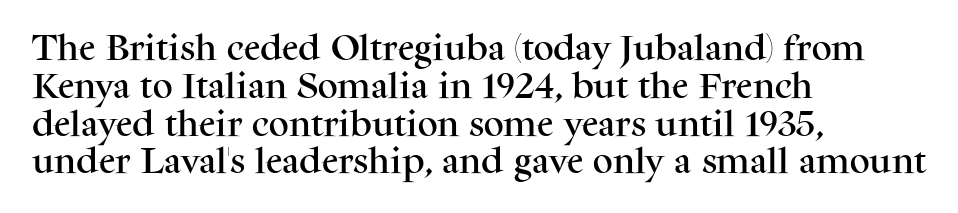
Q: Is the text italic (slanted)? A: No, it is upright.
Q: Is the typeface a serif or a sans-serif typeface? A: Serif.
Q: Is the text underlined? A: No.
Q: How is the paragraph aligned? A: Left-aligned.
Q: Is the spacing between letters normal or unusually wide? A: Normal.
Q: Is the spacing between lines tight, normal or loose? A: Normal.
Q: Width (condensed, normal, or wide)? A: Normal.
Q: Stroke contrast? A: Medium.
Q: x-height? A: Medium.
Q: Monospaced? A: No.
